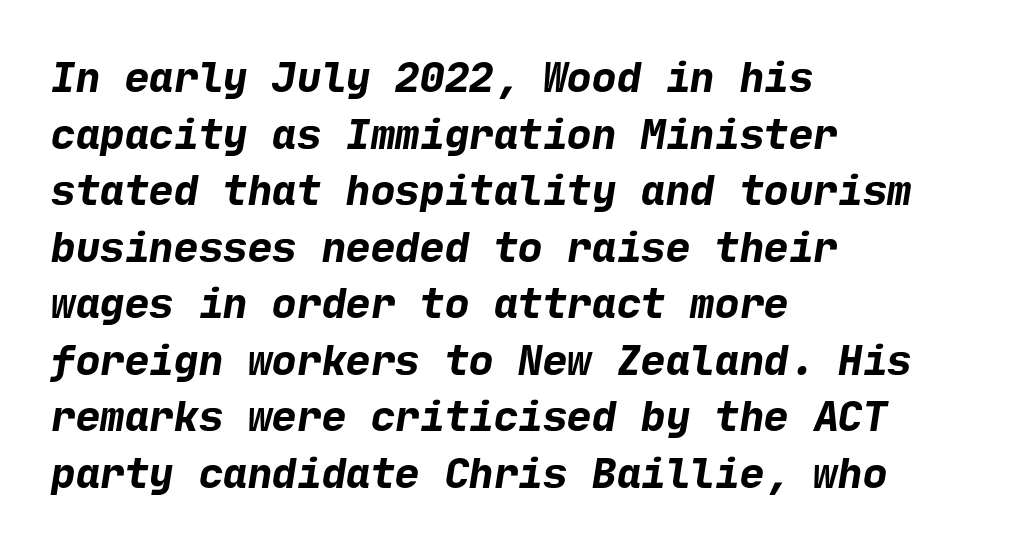
Only glyphs here, with clear space below each row. A student would call this left alignment; a typographer would say flush left, rag right. These lines carry a lot of weight — the face is fully bold. No feet cap the strokes, marking this as sans-serif type. The line texture is even and compact thanks to regular tracking. Is there much room between lines? A standard amount, neither cramped nor airy.
